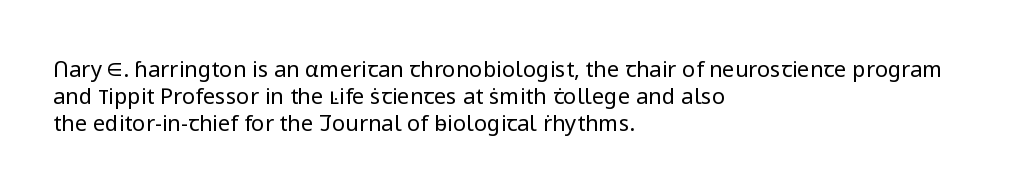
{"italic": "no", "bold": "no", "underline": "no", "align": "left", "line_spacing_ratio": 1.22, "letter_spacing": "normal", "letter_spacing_em": 0.0, "glyph_px": 22}
